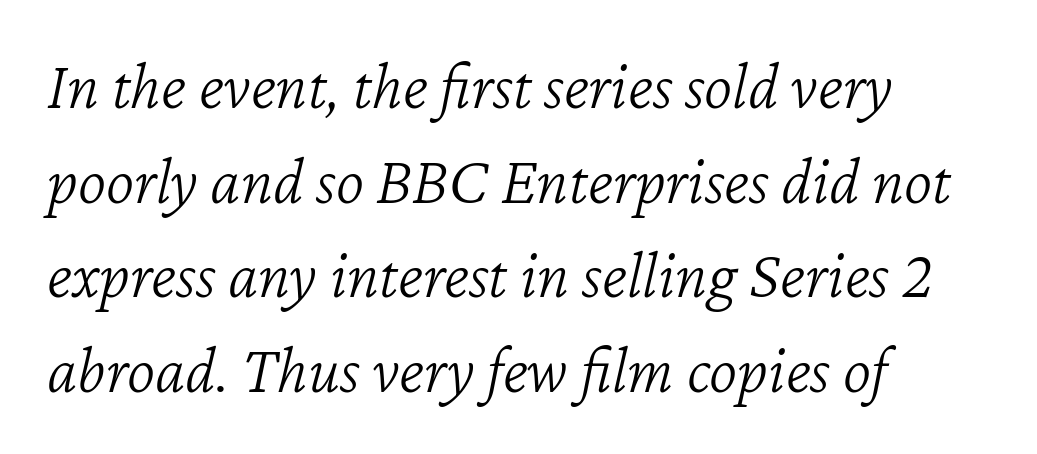
The image shows 68 px light type, italic (leaning right); set left-aligned, normal line spacing (1.39x), normal letter spacing, not underlined; low stroke contrast and a medium x-height.
